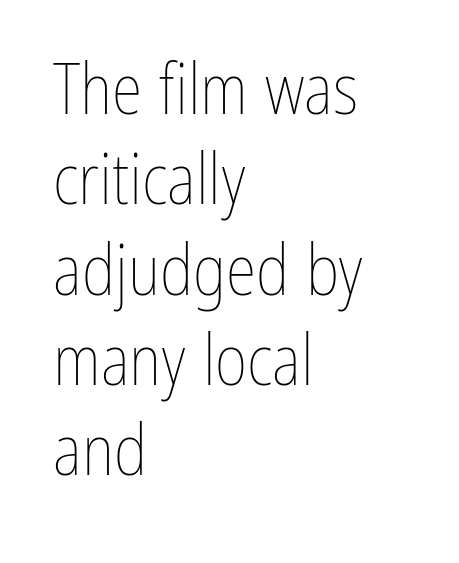
The image shows 70 px thin, condensed type, upright; set left-aligned, normal line spacing (1.29x), normal letter spacing, not underlined; low stroke contrast and a medium x-height.
